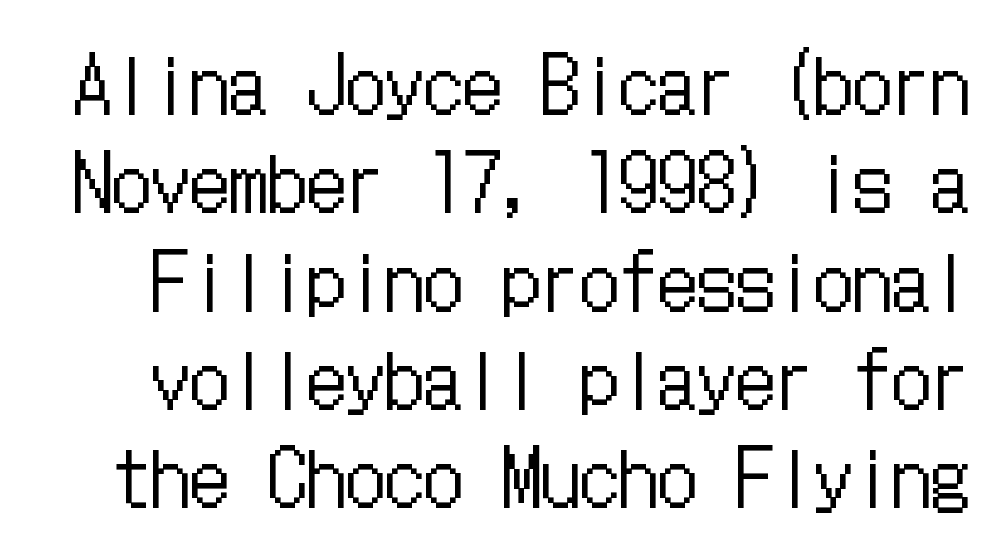
Tracking here is standard; glyphs follow each other at the usual distance. The area under the type is left untouched. The font sits on the lighter half of the weight spectrum, regular included. Each new line begins a customary step beneath the previous one. These lines were composed using upright roman letters.
